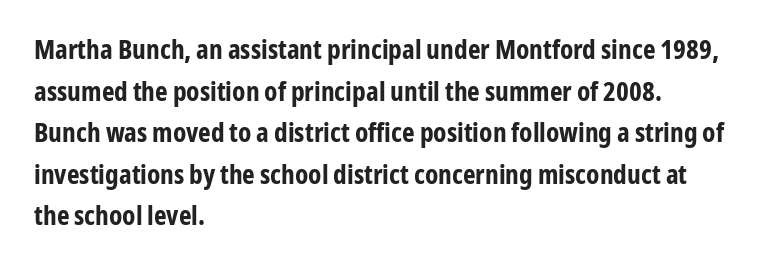
The image shows 27 px bold type, upright; set left-aligned, normal line spacing (1.54x), normal letter spacing, not underlined.
